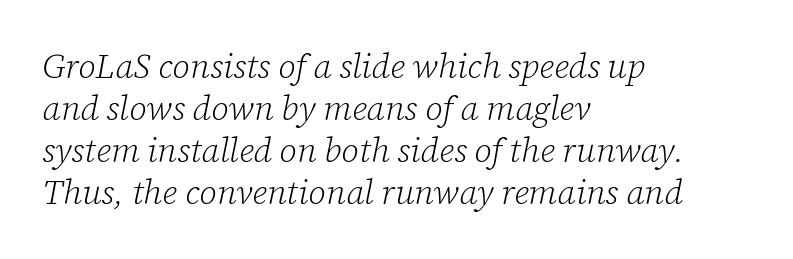
Q: Is the text bold? A: No.
Q: Is the text italic (slanted)? A: Yes, it leans right by about 12 degrees.
Q: Is the typeface a serif or a sans-serif typeface? A: Serif.
Q: Is the text underlined? A: No.
Q: How is the paragraph aligned? A: Left-aligned.
Q: Is the spacing between letters normal or unusually wide? A: Normal.
Q: Width (condensed, normal, or wide)? A: Normal.
Q: Stroke contrast? A: Low.
Q: x-height? A: Medium.
Q: Monospaced? A: No.
